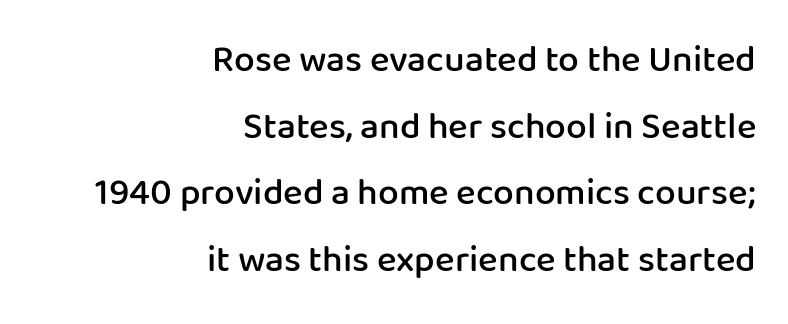
Q: Is the text bold? A: Semi-bold.
Q: Is the text italic (slanted)? A: No, it is upright.
Q: Is the typeface a serif or a sans-serif typeface? A: Sans-serif.
Q: Is the text underlined? A: No.
Q: How is the paragraph aligned? A: Right-aligned.
Q: Is the spacing between letters normal or unusually wide? A: Normal.
Q: Width (condensed, normal, or wide)? A: Normal.
Q: Stroke contrast? A: Low.
Q: x-height? A: Medium.
Q: Monospaced? A: No.
